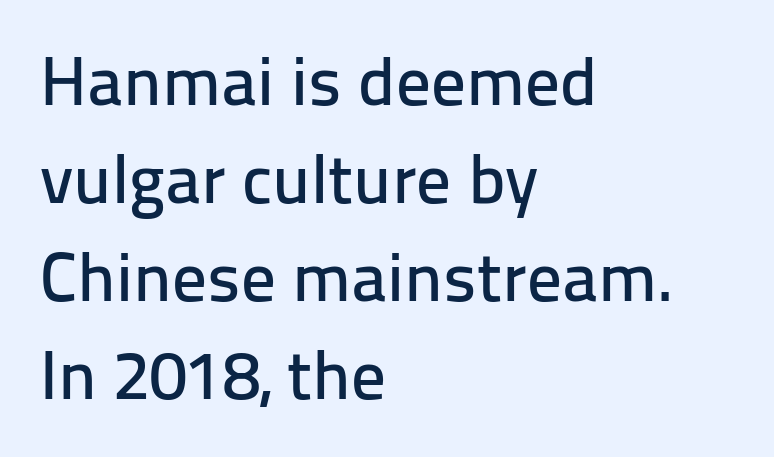
Q: Is the text italic (slanted)? A: No, it is upright.
Q: Is the typeface a serif or a sans-serif typeface? A: Sans-serif.
Q: Is the text underlined? A: No.
Q: How is the paragraph aligned? A: Left-aligned.
Q: Is the spacing between letters normal or unusually wide? A: Normal.
Q: Is the spacing between lines tight, normal or loose? A: Normal.
Q: Width (condensed, normal, or wide)? A: Normal.
Q: Stroke contrast? A: Low.
Q: x-height? A: Medium.
Q: Monospaced? A: No.
